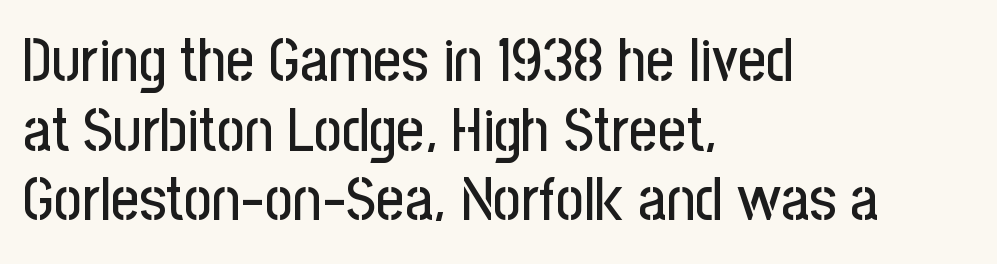
Typeset ragged right — the left edge is the straight one. Any mark beneath the type? The region is blank. Note: no serifs on the glyphs. Spacing verdict: proportional, widths tailored to each character.
